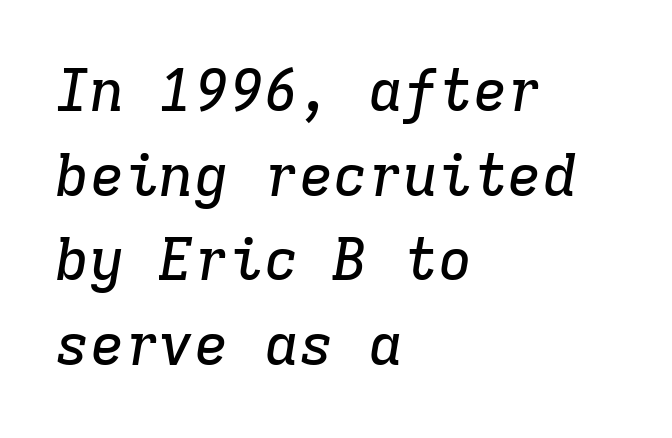
The image shows 58 px serif type, italic (leaning right), monospaced; set left-aligned, normal line spacing (1.46x), normal letter spacing, not underlined; low stroke contrast and a medium x-height.
